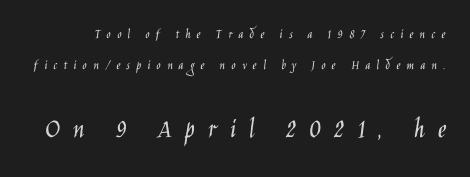
The image shows 29 px light, condensed sans-serif type; set loose line spacing (2.2x), unusually wide letter spacing (+0.44 em), not underlined; the second (bottom) block is 2.07x larger; low stroke contrast and a large x-height.
